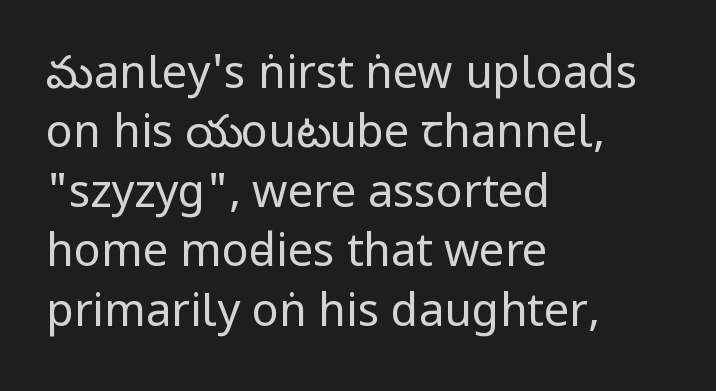
Rows of type keep a routine distance in the vertical direction. Look at the bottom of the vertical strokes: they stop flat, with no serifs. The type sits square on the baseline with zero lean. No extra tracking has been applied to these lines. Letters rest on an invisible, unmarked baseline. A student would call this left alignment; a typographer would say flush left, rag right.
